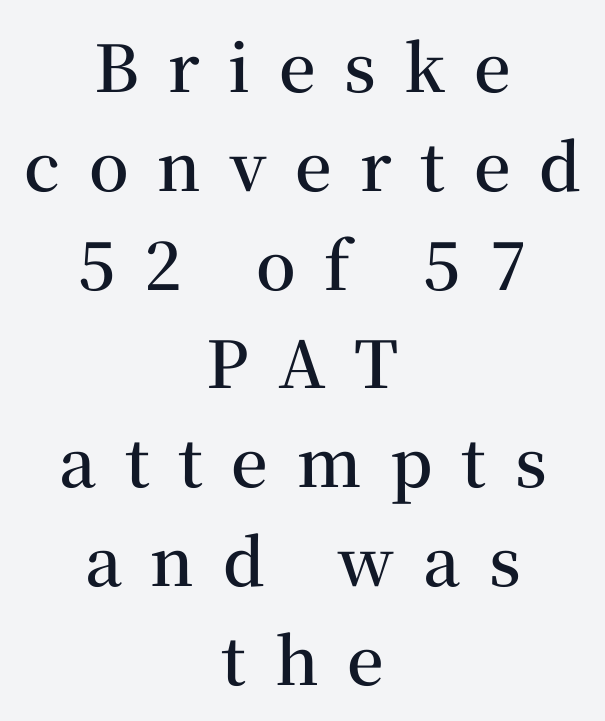
Q: Is the text bold? A: Semi-bold.
Q: Is the text italic (slanted)? A: No, it is upright.
Q: Is the typeface a serif or a sans-serif typeface? A: Serif.
Q: Is the text underlined? A: No.
Q: How is the paragraph aligned? A: Centered.
Q: Is the spacing between letters normal or unusually wide? A: Unusually wide.
Q: Is the spacing between lines tight, normal or loose? A: Normal.
Q: Width (condensed, normal, or wide)? A: Normal.
Q: Stroke contrast? A: Medium.
Q: x-height? A: Medium.
Q: Monospaced? A: No.
